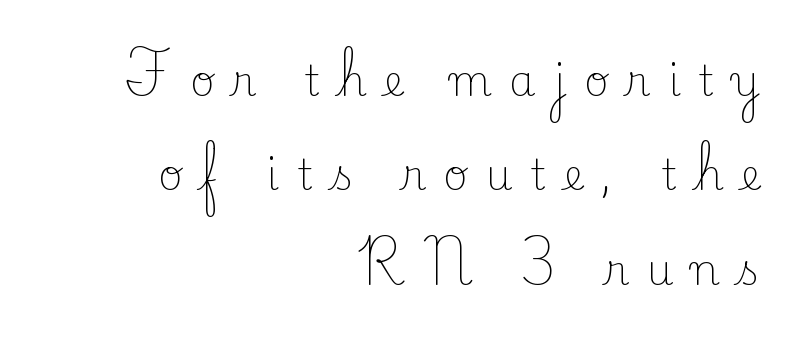
Beneath every word, the page is bare. Honestly, the letter spacing is so wide it's the main thing you notice. Line endings align vertically; line beginnings do not. Compared with a typical body face, this is equally light or lighter still. The rendering shows small feet on the letterforms — a serif design.
